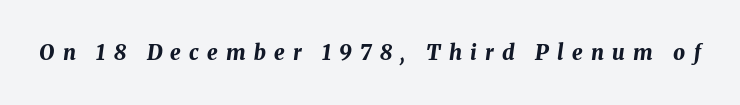
Tall strokes in this sample are angled rather than plumb. Is the type bold? Yes — the strokes are clearly thick and heavy. Nobody drew a line under any word here. Characters follow at a spacing far wider than the type designer built in.
